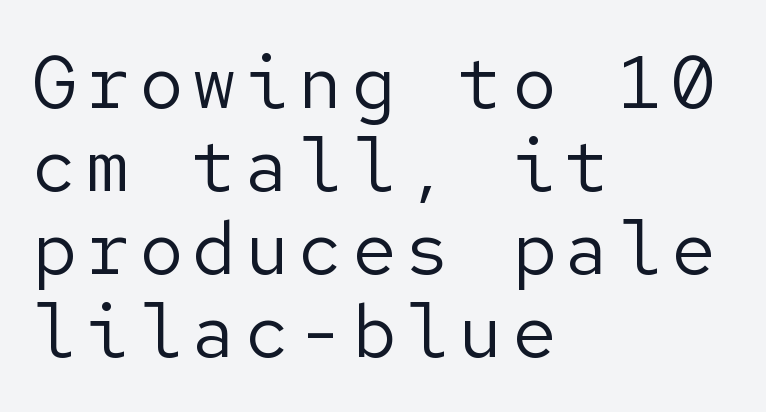
The image shows 74 px regular-weight sans-serif type, upright; set left-aligned, tight line spacing (1.12x), not underlined; low stroke contrast and a medium x-height.
